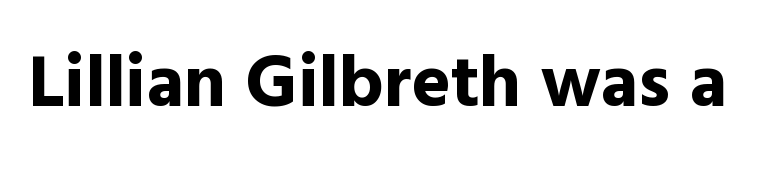
{"serif": "no", "italic": "no", "bold": "yes", "weight": "bold", "width": "normal", "x_height": "medium", "monospaced": "no", "underline": "no", "letter_spacing": "normal", "letter_spacing_em": 0.0, "glyph_px": 74}
